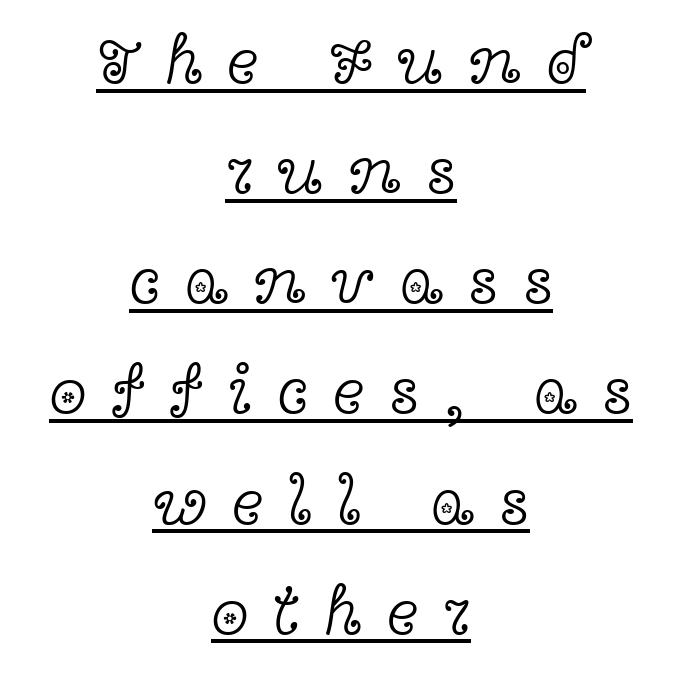
{"serif": "yes", "bold": "no", "weight": "light", "width": "wide", "x_height": "medium", "monospaced": "no", "underline": "yes", "align": "center", "line_spacing": "normal", "line_spacing_ratio": 1.62, "letter_spacing": "wide", "letter_spacing_em": 0.36, "glyph_px": 68}
